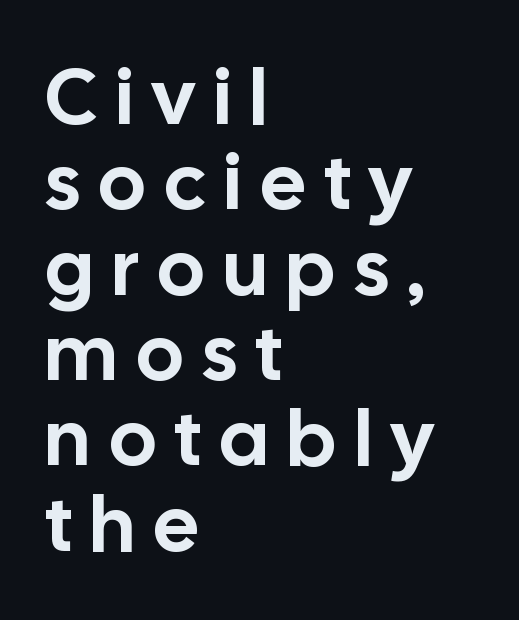
{"serif": "no", "italic": "no", "width": "normal", "stroke_contrast": "low", "x_height": "medium", "monospaced": "no", "underline": "no", "align": "left", "line_spacing": "tight", "line_spacing_ratio": 1.08, "letter_spacing": "wide", "letter_spacing_em": 0.24, "glyph_px": 79}
